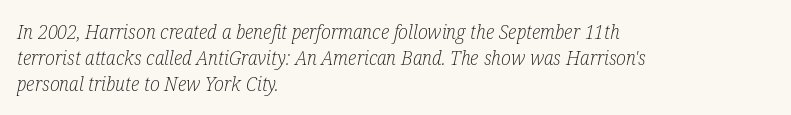
{"italic": "yes", "lean": "right", "slant_degrees": 12, "bold": "no", "underline": "no", "align": "left", "line_spacing": "normal", "line_spacing_ratio": 1.31, "letter_spacing": "normal", "letter_spacing_em": 0.0, "glyph_px": 20}
